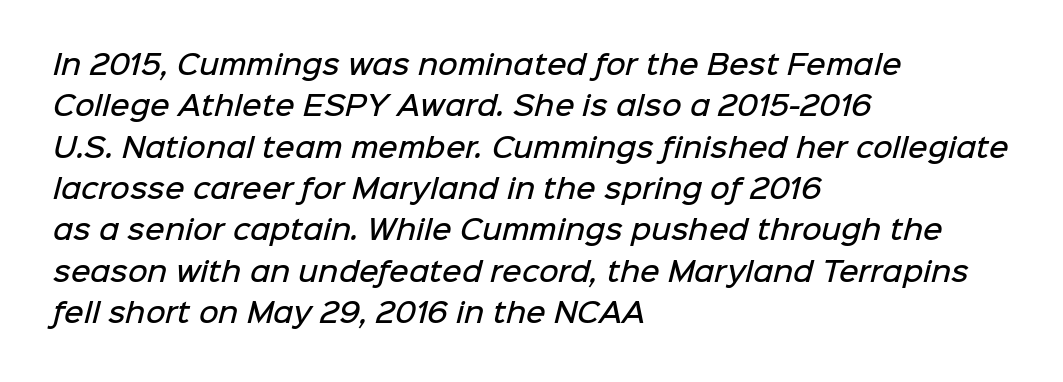
There is no visible air inserted between adjacent glyphs. The specimen omits any rule beneath the text block's lines. Summary of vertical rhythm: regular, with standard interline spacing. Each line starts at the same left margin while the right side varies.
